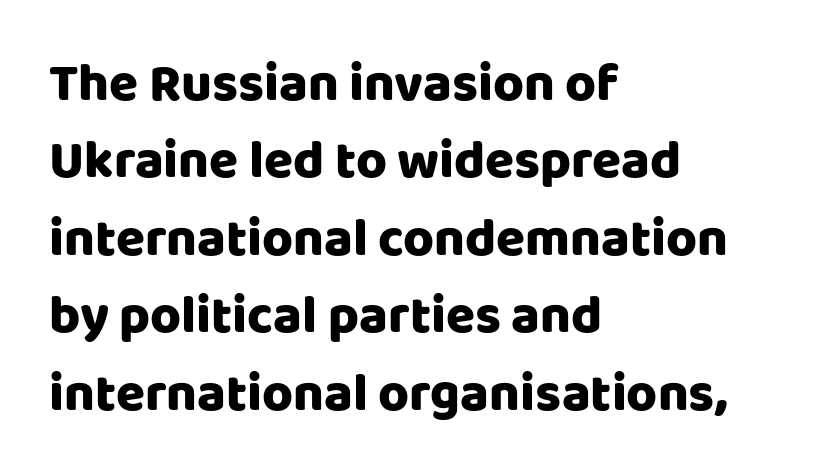
{"serif": "no", "italic": "no", "width": "normal", "stroke_contrast": "low", "x_height": "large", "monospaced": "no", "underline": "no", "align": "left", "line_spacing": "normal", "line_spacing_ratio": 1.46, "letter_spacing": "normal", "letter_spacing_em": 0.0, "glyph_px": 53}
